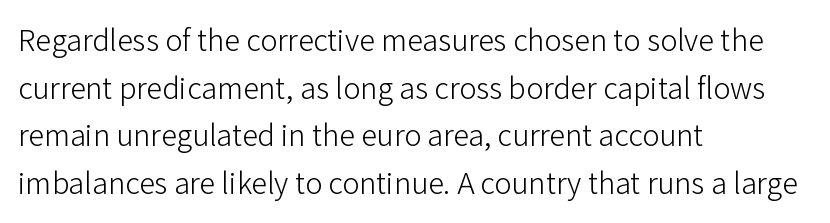
{"serif": "no", "italic": "no", "bold": "no", "weight": "light", "width": "normal", "stroke_contrast": "low", "x_height": "medium", "monospaced": "no", "underline": "no", "align": "left", "line_spacing": "normal", "line_spacing_ratio": 1.49, "letter_spacing": "normal", "letter_spacing_em": 0.0, "glyph_px": 32}
